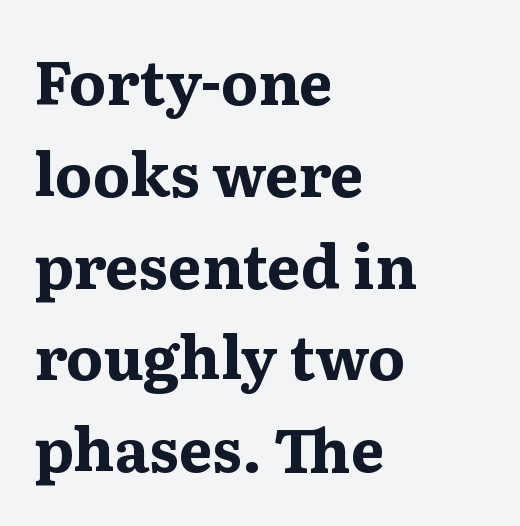
The image shows 60 px bold, wide serif type, upright; set left-aligned, normal line spacing (1.53x), normal letter spacing, not underlined; medium stroke contrast and a medium x-height.
